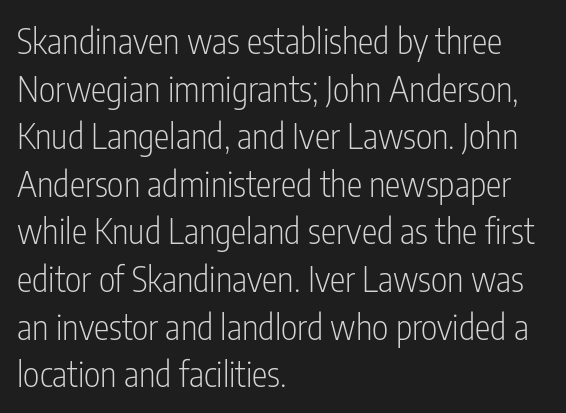
Q: Is the text bold? A: No.
Q: Is the text italic (slanted)? A: No, it is upright.
Q: Is the typeface a serif or a sans-serif typeface? A: Sans-serif.
Q: Is the text underlined? A: No.
Q: How is the paragraph aligned? A: Left-aligned.
Q: Is the spacing between letters normal or unusually wide? A: Normal.
Q: Is the spacing between lines tight, normal or loose? A: Normal.
Q: Width (condensed, normal, or wide)? A: Condensed.
Q: Stroke contrast? A: Low.
Q: x-height? A: Medium.
Q: Monospaced? A: No.
